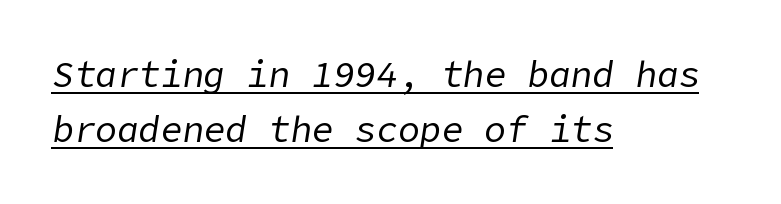
Characters follow at the spacing the type designer built in. Bold? No — there's no thickening of the strokes. The ragged edge is on the right, which tells us the setting is flush left. An italicized treatment has been applied to the whole sample.
